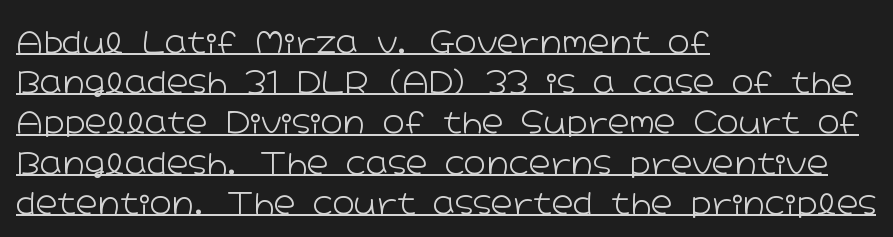
Every word sits above its own underline. Think standard paragraph weight, or any step lighter than that. The passage shown is typed in a proportional face where columns would drift. Normally led — the rows are evenly, conventionally spaced.
